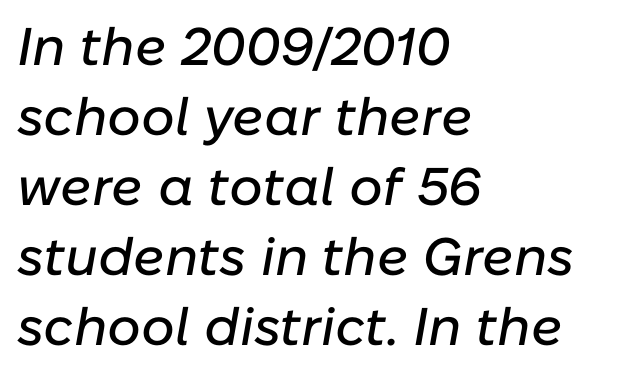
{"italic": "yes", "lean": "right", "slant_degrees": 10, "width": "normal", "stroke_contrast": "low", "x_height": "medium", "monospaced": "no", "underline": "no", "align": "left", "line_spacing": "normal", "line_spacing_ratio": 1.32, "letter_spacing": "normal", "letter_spacing_em": 0.0, "glyph_px": 53}
